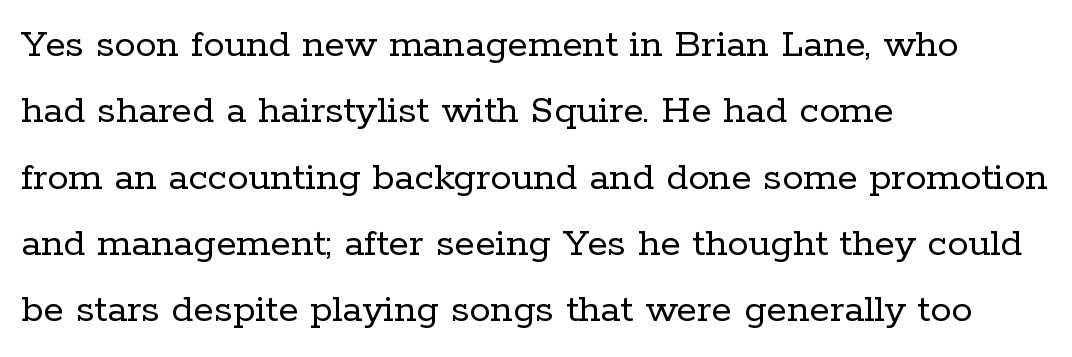
Q: Is the text bold? A: No.
Q: Is the text italic (slanted)? A: No, it is upright.
Q: Is the typeface a serif or a sans-serif typeface? A: Serif.
Q: Is the text underlined? A: No.
Q: How is the paragraph aligned? A: Left-aligned.
Q: Is the spacing between letters normal or unusually wide? A: Normal.
Q: Is the spacing between lines tight, normal or loose? A: Normal.
Q: Width (condensed, normal, or wide)? A: Normal.
Q: Stroke contrast? A: Low.
Q: x-height? A: Medium.
Q: Monospaced? A: No.
